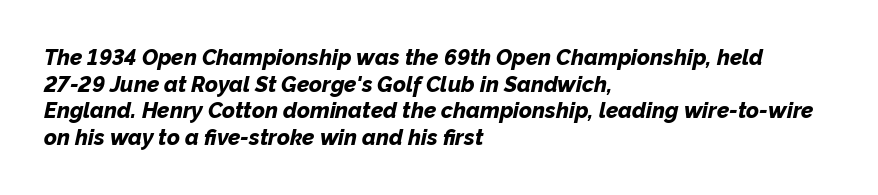
Q: Is the text bold? A: Yes.
Q: Is the text italic (slanted)? A: Yes, it leans right by about 12 degrees.
Q: Is the text underlined? A: No.
Q: How is the paragraph aligned? A: Left-aligned.
Q: Is the spacing between letters normal or unusually wide? A: Normal.
